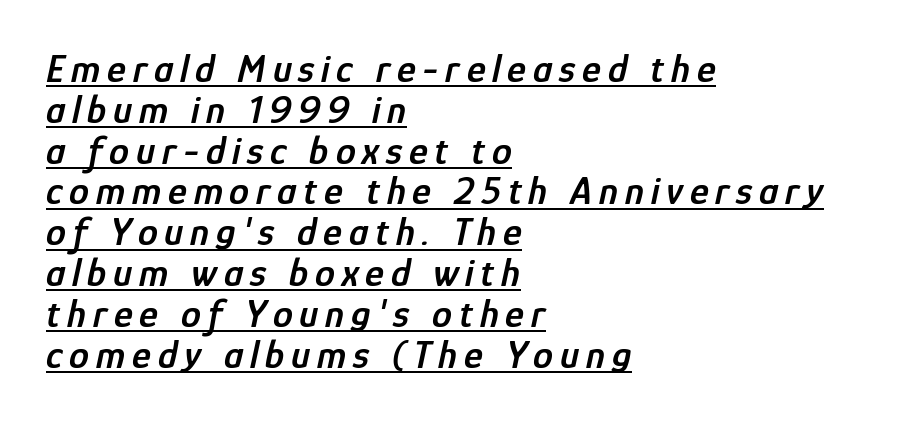
Q: Is the text bold? A: Semi-bold.
Q: Is the text italic (slanted)? A: Yes, it leans right by about 12 degrees.
Q: Is the text underlined? A: Yes.
Q: How is the paragraph aligned? A: Left-aligned.
Q: Is the spacing between lines tight, normal or loose? A: Tight.
Q: Width (condensed, normal, or wide)? A: Condensed.
Q: Stroke contrast? A: Low.
Q: x-height? A: Medium.
Q: Monospaced? A: No.
